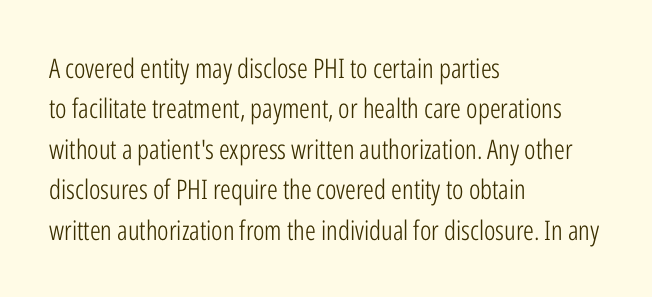
The image shows 27 px text type, upright; set left-aligned, normal line spacing (1.5x), normal letter spacing, not underlined.
